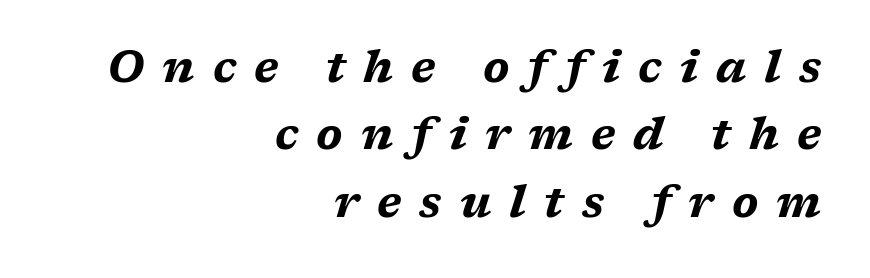
Someone cranked the tracking dial way up on this one. What weight is shown? A full bold with thick strokes. This is oblique type, the kind used for emphasis or titles. Line ends are locked; line starts wander. If you measured baseline to baseline, you'd find a middling distance. Descenders are the only things crossing below the line.
